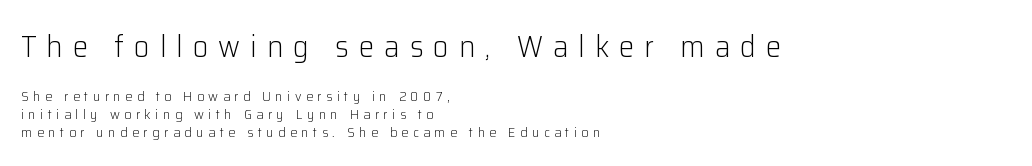
The lettering holds an erect, upright posture throughout. Each letter's strokes conclude bluntly, with no projecting serifs. Observe the wide spacing: letters keep a clear distance from each other. Any mark beneath the type? The region is blank.
